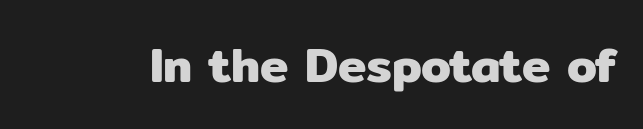
{"serif": "no", "italic": "no", "width": "normal", "stroke_contrast": "low", "x_height": "medium", "monospaced": "no", "underline": "no", "letter_spacing": "normal", "letter_spacing_em": 0.0, "glyph_px": 48}
